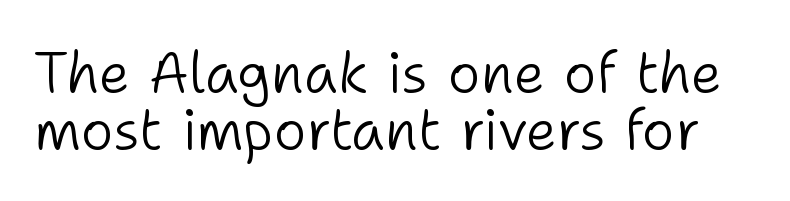
{"serif": "no", "italic": "no", "bold": "no", "weight": "light", "width": "normal", "stroke_contrast": "low", "x_height": "medium", "monospaced": "no", "underline": "no", "line_spacing": "tight", "line_spacing_ratio": 1.01, "letter_spacing": "normal", "letter_spacing_em": 0.0, "glyph_px": 56}
